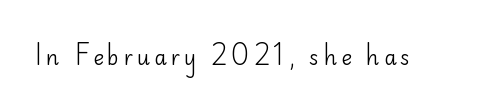
Q: Is the text bold? A: No.
Q: Is the text italic (slanted)? A: No, it is upright.
Q: Is the text underlined? A: No.
Q: Is the spacing between letters normal or unusually wide? A: Unusually wide.
